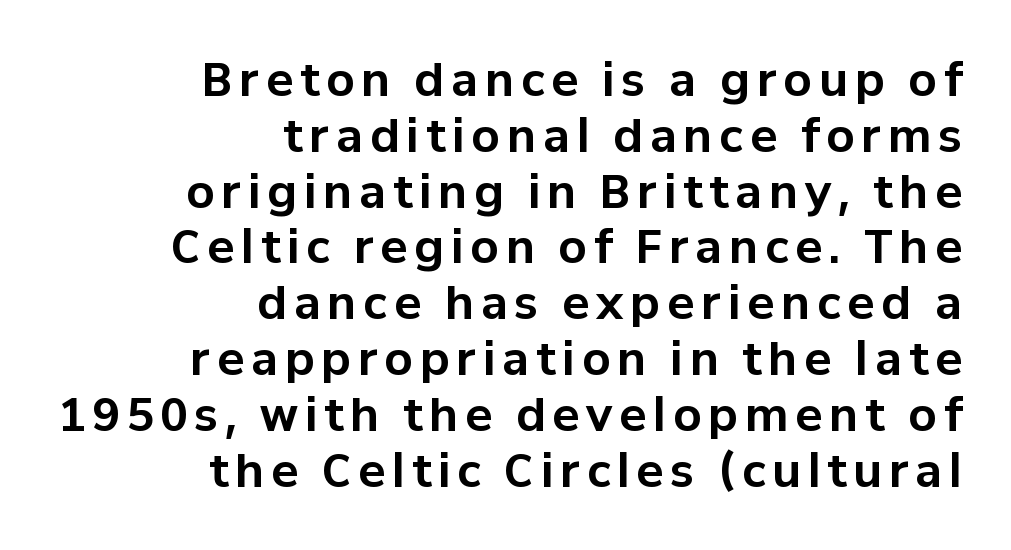
The image shows 45 px bold sans-serif type, upright; set right-aligned, line spacing 1.24x, not underlined; low stroke contrast and a medium x-height.
